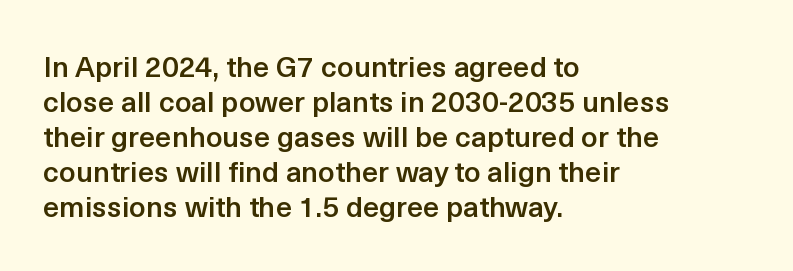
Q: Is the text bold? A: Semi-bold.
Q: Is the text italic (slanted)? A: No, it is upright.
Q: Is the typeface a serif or a sans-serif typeface? A: Sans-serif.
Q: Is the text underlined? A: No.
Q: How is the paragraph aligned? A: Left-aligned.
Q: Is the spacing between letters normal or unusually wide? A: Normal.
Q: Width (condensed, normal, or wide)? A: Normal.
Q: x-height? A: Medium.
Q: Monospaced? A: No.
